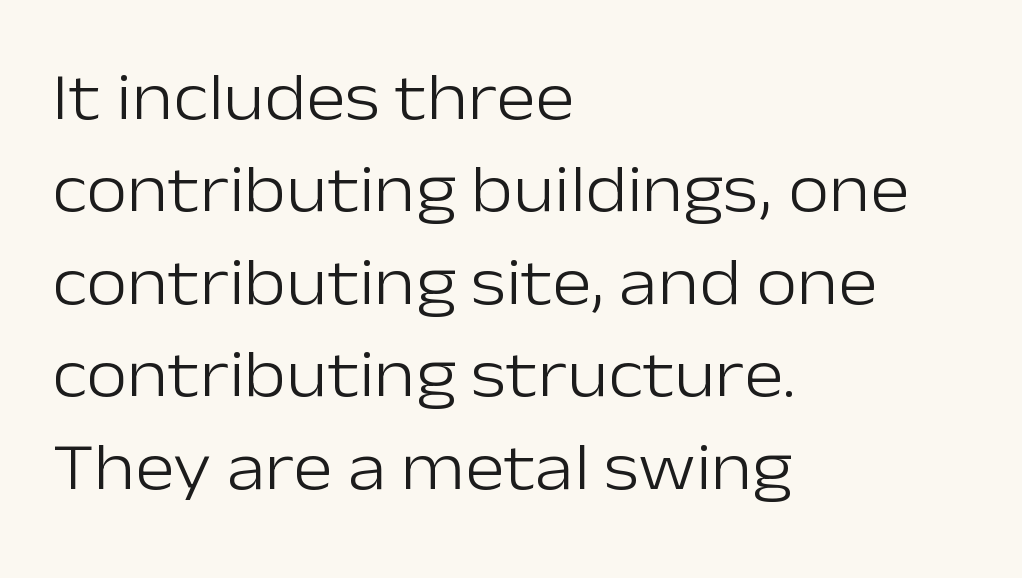
{"serif": "no", "italic": "no", "bold": "no", "weight": "light", "width": "normal", "stroke_contrast": "low", "x_height": "medium", "monospaced": "no", "underline": "no", "align": "left", "line_spacing": "normal", "line_spacing_ratio": 1.38, "letter_spacing": "normal", "letter_spacing_em": 0.0, "glyph_px": 67}
